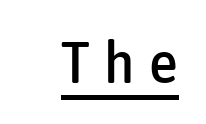
Q: Is the text italic (slanted)? A: No, it is upright.
Q: Is the typeface a serif or a sans-serif typeface? A: Sans-serif.
Q: Is the text underlined? A: Yes.
Q: Is the spacing between letters normal or unusually wide? A: Unusually wide.
Q: Width (condensed, normal, or wide)? A: Condensed.
Q: Stroke contrast? A: Low.
Q: x-height? A: Medium.
Q: Monospaced? A: No.
